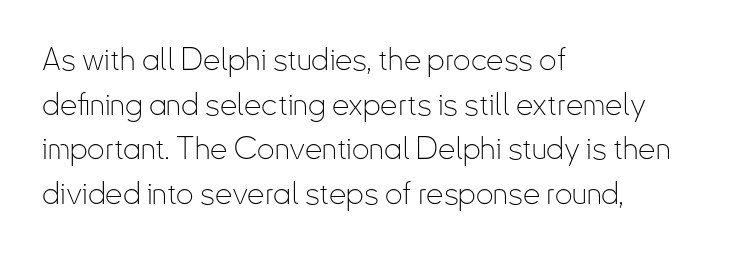
Style check: upright. Each stroke keeps to a modest, everyday thickness or less. These lines are rendered in a variable-pitch font. Reading down the block, your eye returns to a fixed left position each line. The passage shown has conventional tracking throughout.
